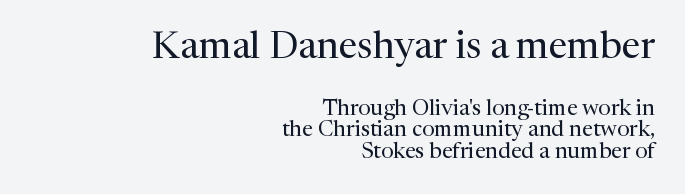
The image shows 38 px regular-weight serif type, upright; set right-aligned, tight line spacing (0.98x), normal letter spacing, not underlined; the first (top) block is 1.73x larger; medium stroke contrast and a medium x-height.
